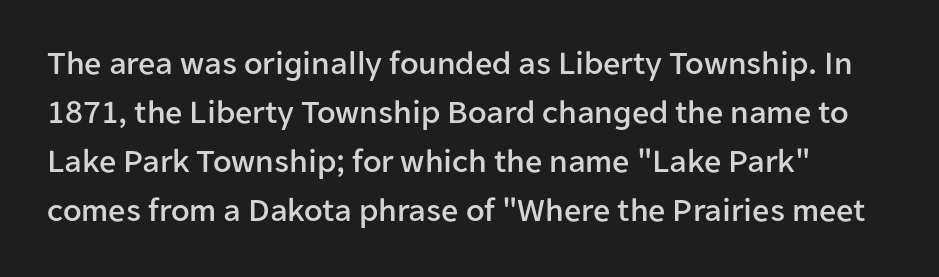
These lines are rendered in a variable-pitch font. Between one letter and the next there's only the usual sliver of space. Does the lettering tilt? It doesn't — this is upright. You can tell from the bare stems that sans-serif type was used. Type without underlining. Horizontal bands of white between lines are of average thickness.
